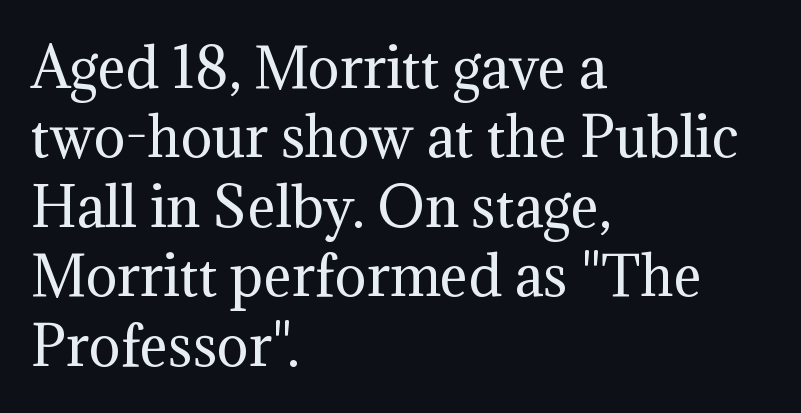
{"serif": "yes", "italic": "no", "bold": "no", "weight": "regular", "width": "normal", "stroke_contrast": "medium", "x_height": "medium", "monospaced": "no", "underline": "no", "align": "left", "line_spacing": "normal", "line_spacing_ratio": 1.31, "letter_spacing": "normal", "letter_spacing_em": 0.0, "glyph_px": 53}
